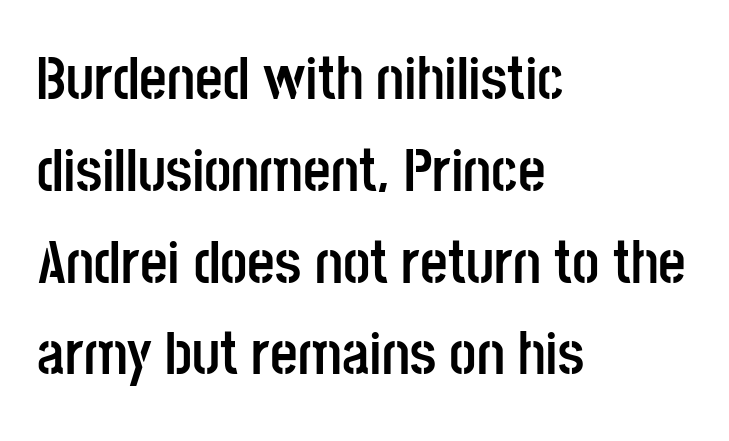
Underlining? Definitely not there. Every row of glyphs begins at an identical x-position on the left. Serif or sans? Sans — the stroke terminals are bare. If you measured baseline to baseline, you'd find a middling distance. Here the designer chose a conventional face with non-uniform glyph widths.
